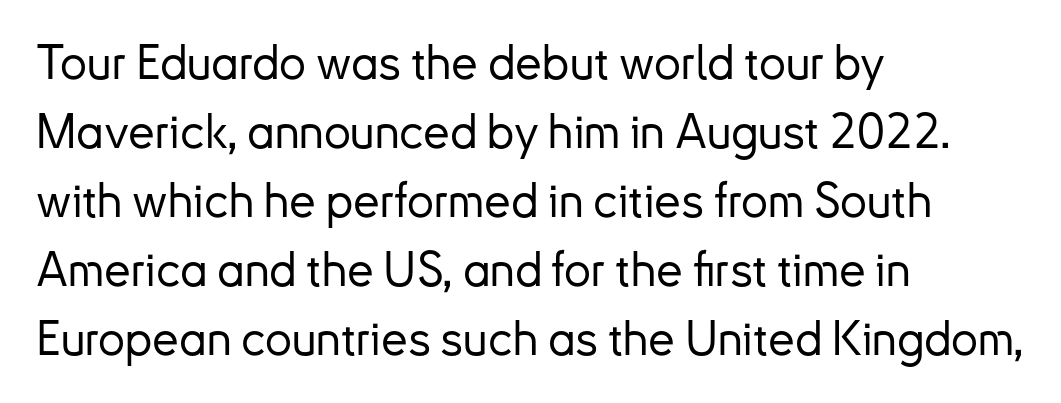
The image shows 48 px sans-serif type, upright; set left-aligned, normal line spacing (1.44x), normal letter spacing, not underlined; low stroke contrast and a small x-height.
